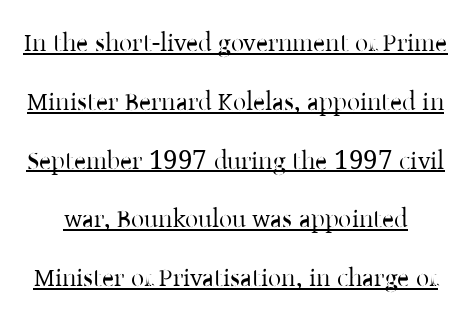
Q: Is the text bold? A: No.
Q: Is the text italic (slanted)? A: No, it is upright.
Q: Is the text underlined? A: Yes.
Q: Is the spacing between letters normal or unusually wide? A: Normal.
Q: Is the spacing between lines tight, normal or loose? A: Loose.
